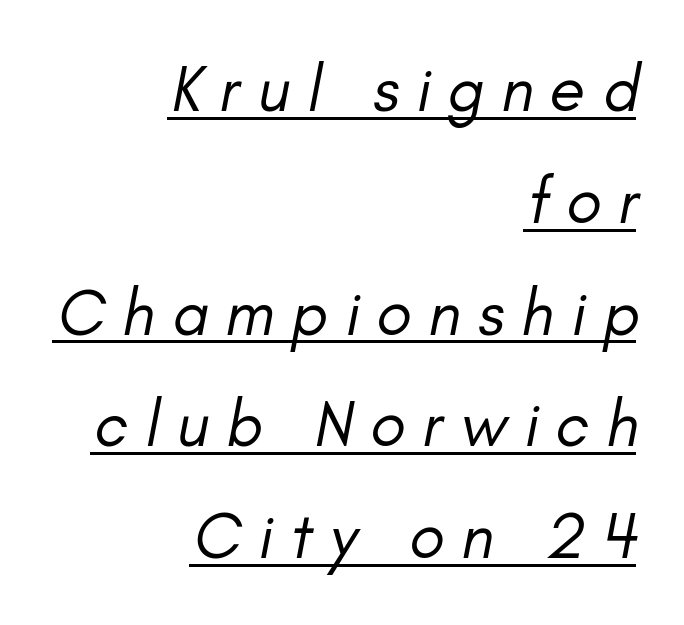
{"italic": "yes", "lean": "right", "slant_degrees": 11, "bold": "no", "weight": "regular", "width": "normal", "stroke_contrast": "low", "x_height": "small", "monospaced": "no", "underline": "yes", "align": "right", "line_spacing_ratio": 1.72, "letter_spacing": "wide", "letter_spacing_em": 0.26, "glyph_px": 65}
